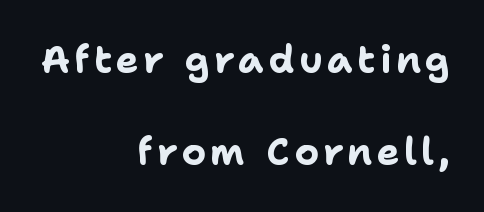
{"serif": "no", "italic": "no", "bold": "yes", "weight": "bold", "width": "normal", "stroke_contrast": "low", "x_height": "medium", "monospaced": "no", "underline": "no", "align": "right", "line_spacing": "loose", "line_spacing_ratio": 2.42, "glyph_px": 38}
